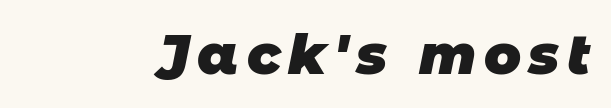
Nobody drew a line under any word here. A typesetter would call this proportional, since set widths differ per character. The font is running at its bold setting. The face used here is a sans, in the tradition of grotesques and geometrics.
